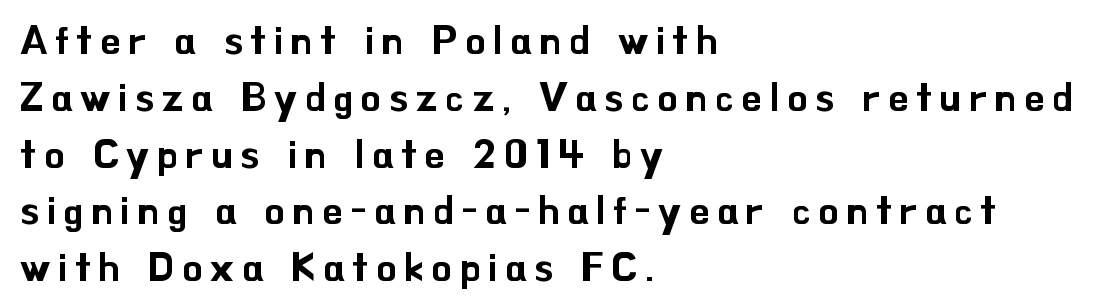
The image shows 40 px sans-serif type, upright; set left-aligned, normal line spacing (1.42x), not underlined; low stroke contrast and a small x-height.
